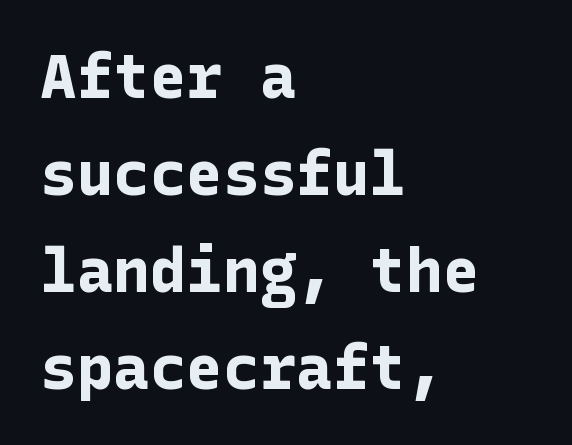
Q: Is the text bold? A: Yes.
Q: Is the text italic (slanted)? A: No, it is upright.
Q: Is the typeface a serif or a sans-serif typeface? A: Sans-serif.
Q: Is the text underlined? A: No.
Q: How is the paragraph aligned? A: Left-aligned.
Q: Is the spacing between letters normal or unusually wide? A: Normal.
Q: Is the spacing between lines tight, normal or loose? A: Normal.
Q: Width (condensed, normal, or wide)? A: Normal.
Q: Stroke contrast? A: Low.
Q: x-height? A: Medium.
